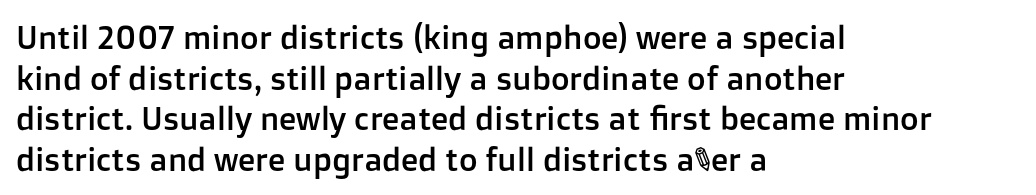
{"serif": "no", "italic": "no", "width": "normal", "stroke_contrast": "low", "x_height": "medium", "monospaced": "no", "underline": "no", "align": "left", "line_spacing": "normal", "line_spacing_ratio": 1.27, "letter_spacing": "normal", "letter_spacing_em": 0.0, "glyph_px": 32}
